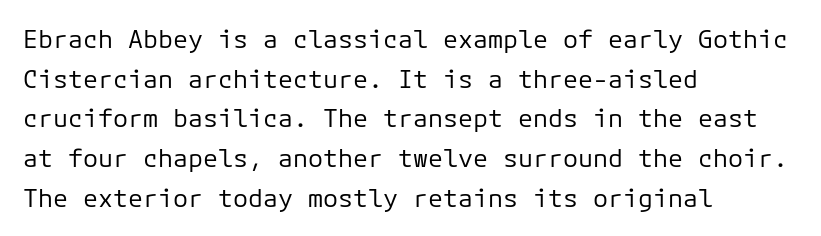
The image shows 25 px text type, upright; set left-aligned, normal line spacing (1.59x), normal letter spacing, not underlined.
